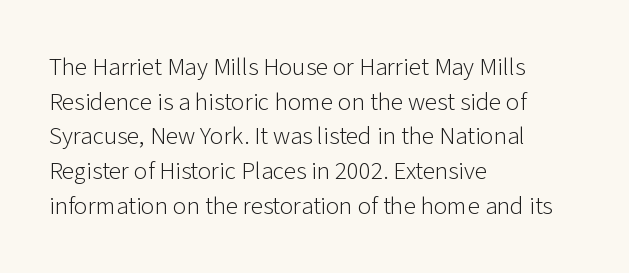
{"italic": "no", "bold": "no", "underline": "no", "align": "left", "line_spacing": "normal", "line_spacing_ratio": 1.39, "letter_spacing": "normal", "letter_spacing_em": 0.0, "glyph_px": 25}
